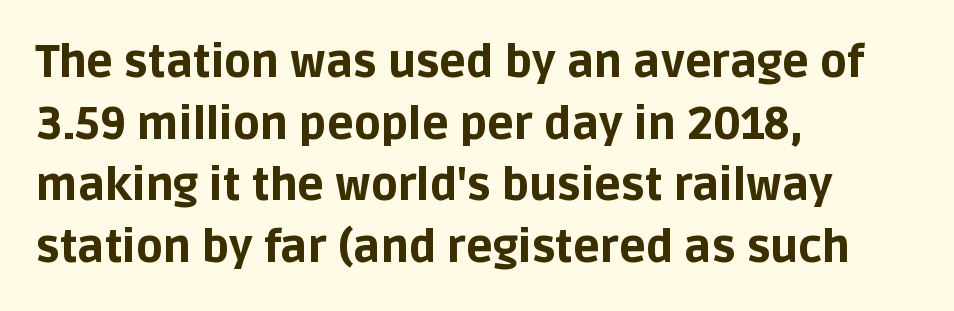
Look at the stroke-to-counter ratio: heavy, a bold. All the whitespace from short lines collects on the right. Unmarked baselines from the first word to the last. Between one letter and the next there's only the usual sliver of space. You can tell it's not italic because the verticals are truly vertical.
